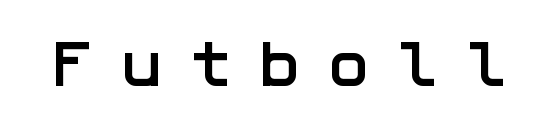
The image shows 66 px semibold sans-serif type, upright; set unusually wide letter spacing (+0.38 em), not underlined; low stroke contrast and a medium x-height.
